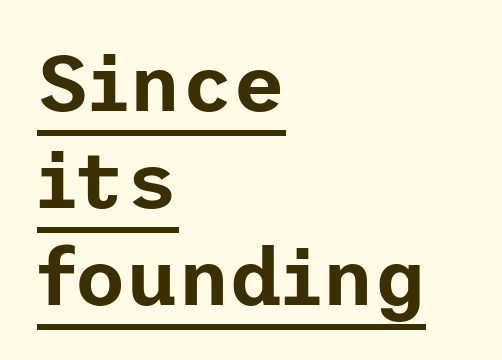
If you drew a line through each stem, it would be perfectly vertical. Standard letterfit; no display-style spreading of the glyphs. Nothing sits at the stroke ends, so this counts as sans-serif. The lines in this sample share a left origin and differ only in where they stop. What decoration does the sample have? An underline.
